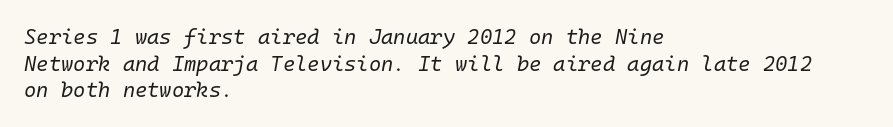
The image shows 21 px text type, italic (leaning right); set left-aligned, normal line spacing (1.27x), normal letter spacing, not underlined.
